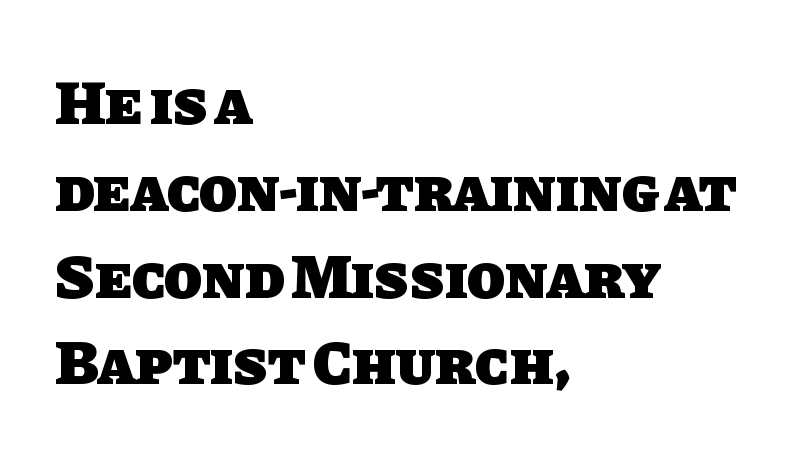
The image shows 62 px heavy sans-serif type; set left-aligned, normal line spacing (1.4x), normal letter spacing, not underlined; low stroke contrast and a large x-height.
